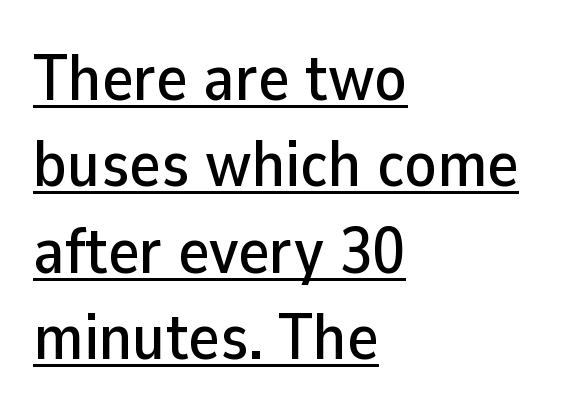
Q: Is the text italic (slanted)? A: No, it is upright.
Q: Is the typeface a serif or a sans-serif typeface? A: Sans-serif.
Q: Is the text underlined? A: Yes.
Q: How is the paragraph aligned? A: Left-aligned.
Q: Is the spacing between letters normal or unusually wide? A: Normal.
Q: Is the spacing between lines tight, normal or loose? A: Normal.
Q: Width (condensed, normal, or wide)? A: Normal.
Q: Stroke contrast? A: Low.
Q: x-height? A: Medium.
Q: Monospaced? A: No.
